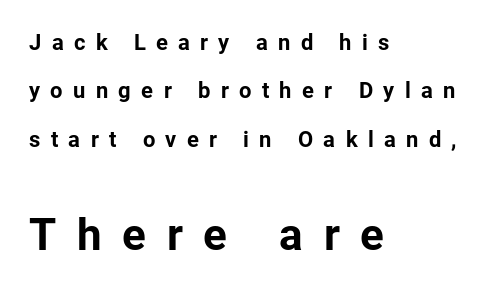
The image shows 44 px bold sans-serif type, upright; set left-aligned, loose line spacing (2.2x), unusually wide letter spacing (+0.47 em), not underlined; the second (bottom) block is 2.0x larger; low stroke contrast and a medium x-height.
